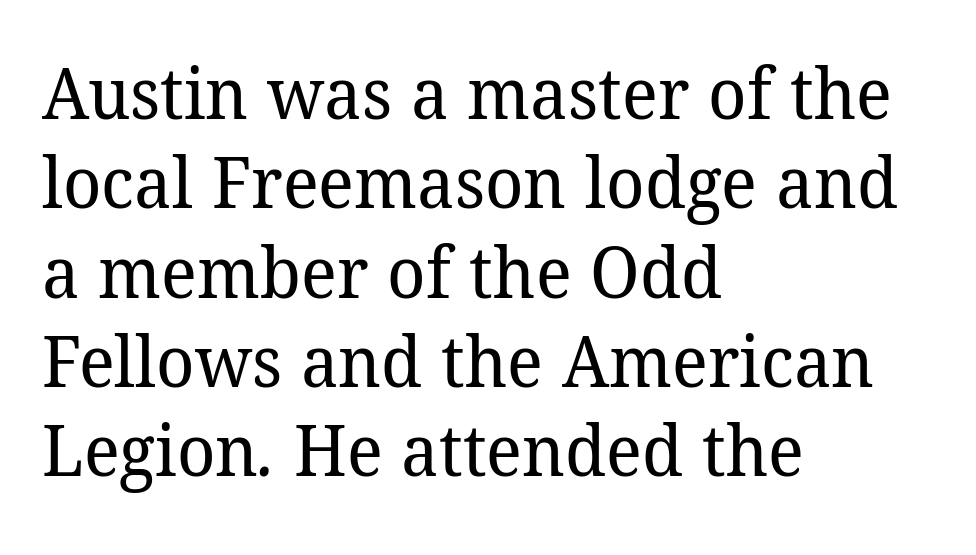
The cut favours lightness, reaching ordinary text weight at its darkest. Is this a fixed-width face? No — the glyphs have proportional, varying widths. In terms of letterspacing, this is plain default setting. The space directly below the letters is spotless. This rendering employs a face with finishing strokes, i.e., a serif.
